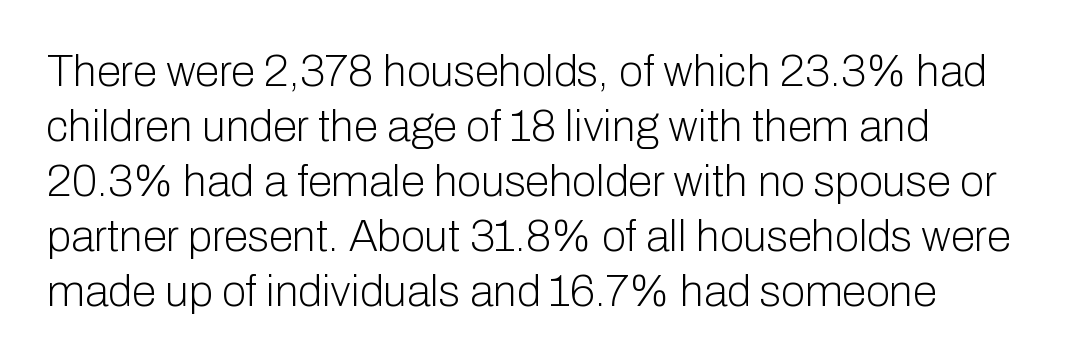
The image shows 44 px light sans-serif type, upright; set left-aligned, normal line spacing (1.25x), normal letter spacing, not underlined; low stroke contrast and a medium x-height.
